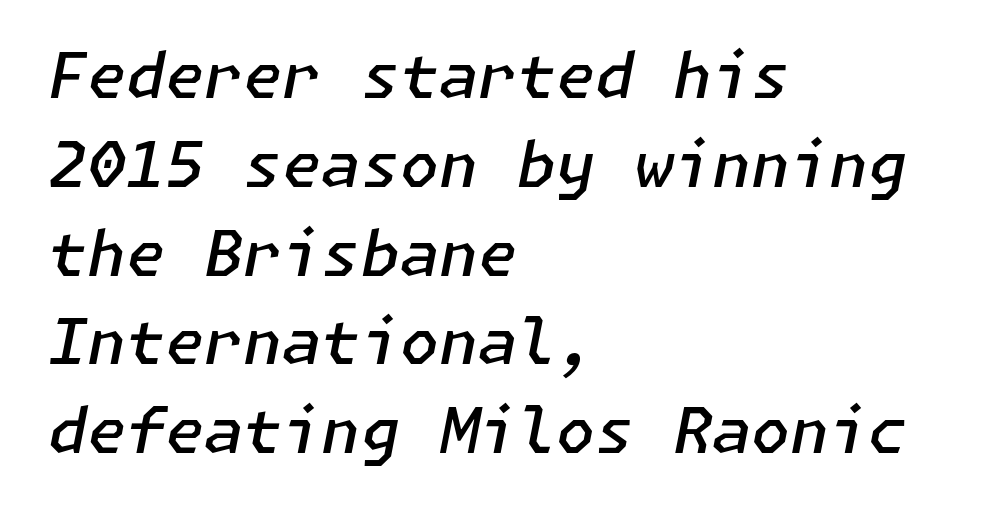
{"italic": "yes", "lean": "right", "slant_degrees": 11, "bold": "semi", "weight": "semibold", "width": "normal", "stroke_contrast": "low", "x_height": "medium", "underline": "no", "align": "left", "line_spacing": "normal", "line_spacing_ratio": 1.41, "letter_spacing": "normal", "letter_spacing_em": 0.0, "glyph_px": 63}
